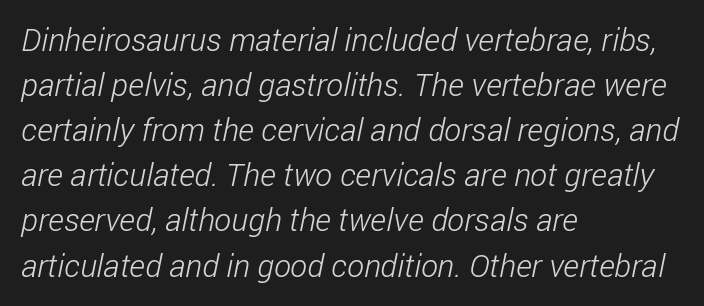
Q: Is the text bold? A: No.
Q: Is the typeface a serif or a sans-serif typeface? A: Sans-serif.
Q: Is the text underlined? A: No.
Q: How is the paragraph aligned? A: Left-aligned.
Q: Is the spacing between letters normal or unusually wide? A: Normal.
Q: Is the spacing between lines tight, normal or loose? A: Normal.
Q: Width (condensed, normal, or wide)? A: Condensed.
Q: Stroke contrast? A: Low.
Q: x-height? A: Medium.
Q: Monospaced? A: No.
